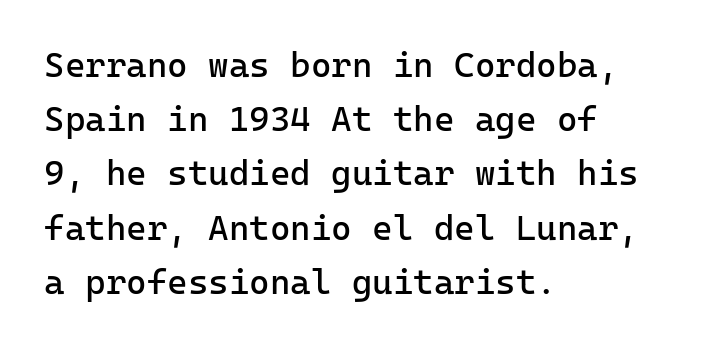
The image shows 35 px regular-weight sans-serif type, upright, monospaced; set left-aligned, normal line spacing (1.55x), normal letter spacing, not underlined; low stroke contrast and a medium x-height.
